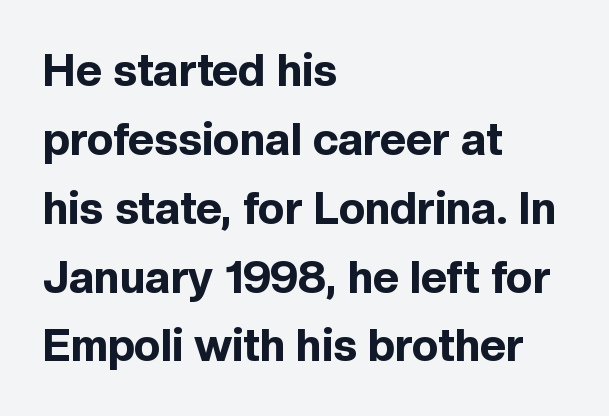
{"serif": "no", "italic": "no", "bold": "yes", "weight": "bold", "width": "normal", "x_height": "medium", "monospaced": "no", "underline": "no", "align": "left", "line_spacing": "normal", "line_spacing_ratio": 1.53, "letter_spacing": "normal", "letter_spacing_em": 0.0, "glyph_px": 45}
